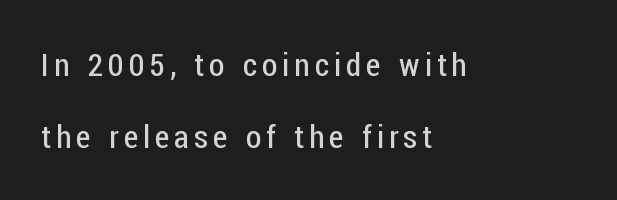
The image shows 32 px regular-weight, condensed sans-serif type, upright; set left-aligned, loose line spacing (2.26x), not underlined; low stroke contrast and a medium x-height.
